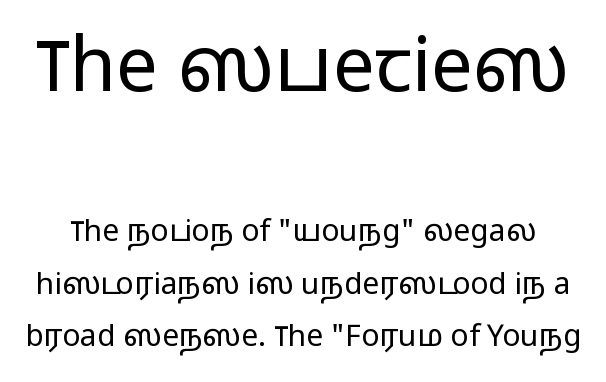
Descenders hang freely into open space. Compared with a typical body face, this is equally light or lighter still. The rendering shrinks the type as you move from the upper chunk to the lower. The letterforms sit shoulder to shoulder at normal distance.
